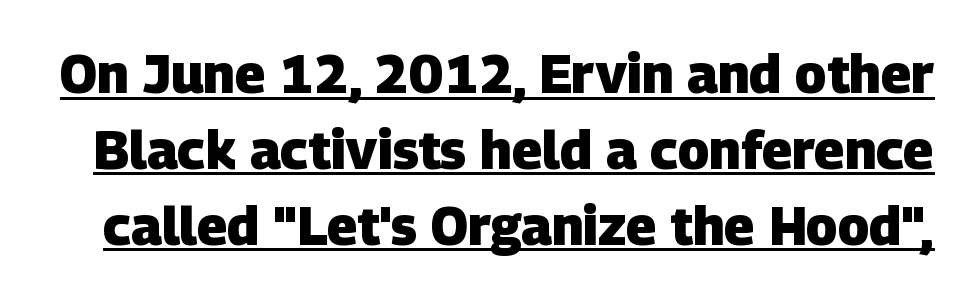
Q: Is the text bold? A: Yes.
Q: Is the typeface a serif or a sans-serif typeface? A: Sans-serif.
Q: Is the text underlined? A: Yes.
Q: Is the spacing between letters normal or unusually wide? A: Normal.
Q: Is the spacing between lines tight, normal or loose? A: Normal.
Q: Width (condensed, normal, or wide)? A: Normal.
Q: Stroke contrast? A: Low.
Q: x-height? A: Large.
Q: Monospaced? A: No.
